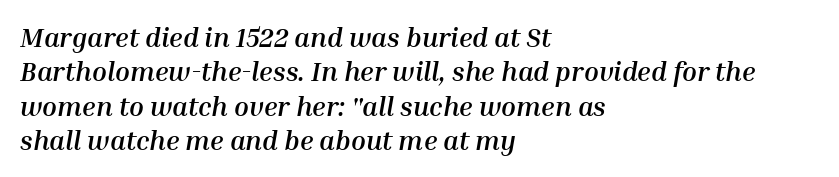
Q: Is the text bold? A: Yes.
Q: Is the text italic (slanted)? A: Yes, it leans right by about 10 degrees.
Q: Is the text underlined? A: No.
Q: How is the paragraph aligned? A: Left-aligned.
Q: Is the spacing between letters normal or unusually wide? A: Normal.
Q: Is the spacing between lines tight, normal or loose? A: Normal.
